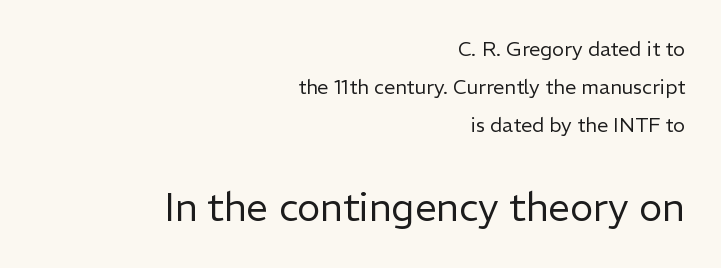
{"serif": "no", "italic": "no", "bold": "no", "weight": "regular", "width": "normal", "stroke_contrast": "low", "x_height": "medium", "monospaced": "no", "underline": "no", "align": "right", "line_spacing": "loose", "line_spacing_ratio": 1.91, "letter_spacing": "normal", "letter_spacing_em": 0.0, "larger_block": "second", "size_ratio": 1.95, "glyph_px": 39}
